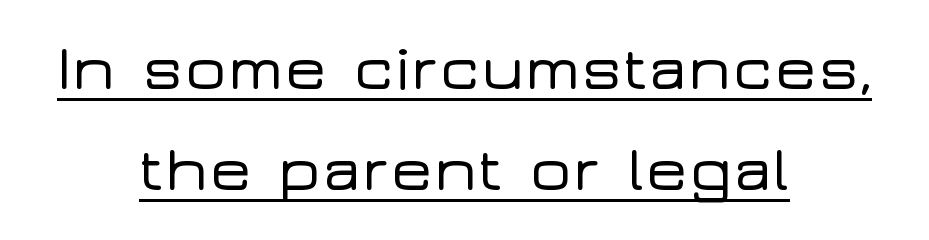
{"serif": "no", "italic": "no", "width": "wide", "stroke_contrast": "low", "x_height": "medium", "monospaced": "no", "underline": "yes", "align": "center", "line_spacing": "normal", "line_spacing_ratio": 1.58, "letter_spacing": "normal", "letter_spacing_em": 0.0, "glyph_px": 64}
